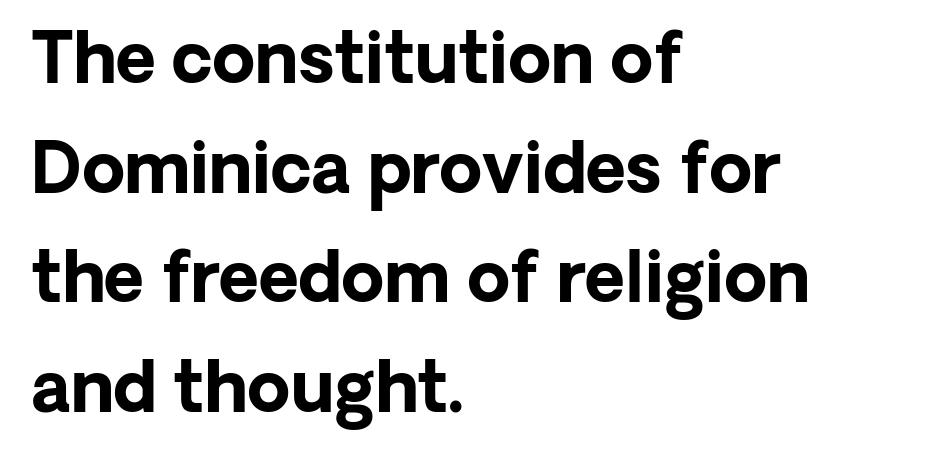
Evenly set lines give the paragraph a standard silhouette. Standard letterfit; no display-style spreading of the glyphs. Designer's note — italics off, roman on. The strokes are fattened all the way to bold. The rendering uses natural spacing where letterforms have individual widths.
